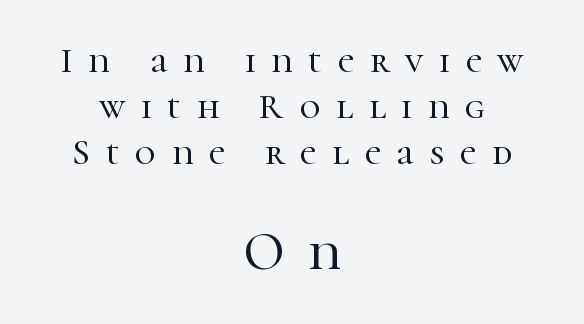
{"serif": "yes", "italic": "no", "width": "normal", "stroke_contrast": "high", "x_height": "medium", "monospaced": "no", "underline": "no", "align": "center", "line_spacing": "normal", "line_spacing_ratio": 1.28, "letter_spacing": "wide", "letter_spacing_em": 0.44, "larger_block": "second", "size_ratio": 1.5, "glyph_px": 54}
